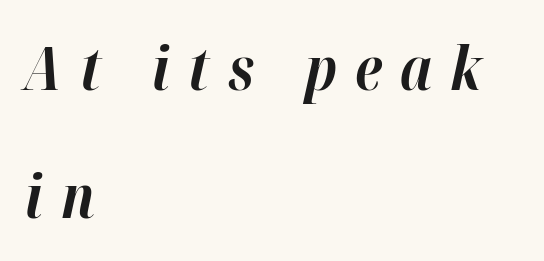
These lines stack with their left ends in a neat column. Chunky letters — that's bold for sure. Looking at the ascenders, they clearly lean. These lines stand farther apart than default settings would place them.
